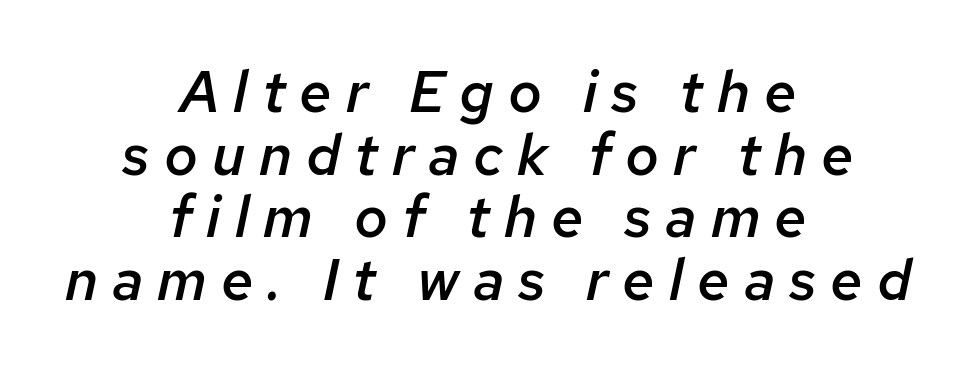
The image shows 58 px semibold type, italic (leaning right); set centered, tight line spacing (1.08x), unusually wide letter spacing (+0.24 em), not underlined; low stroke contrast and a medium x-height.
